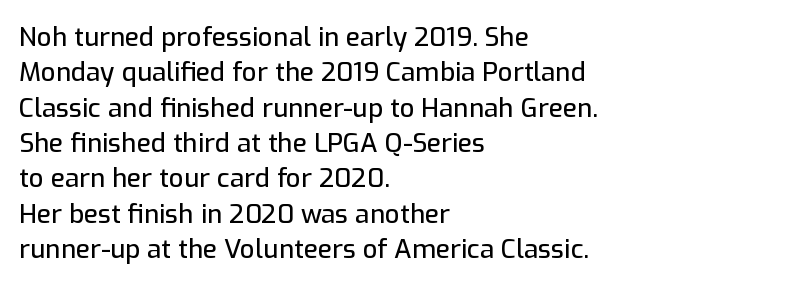
The passage shown stacks its lines at a standard gap. These lines stack with their left ends in a neat column. A roman cut, with each character standing at attention. Caption: standard tracking, unaltered. Words float on clear page, feet unadorned.
